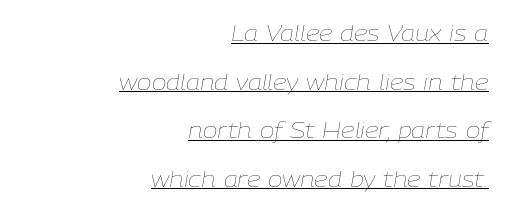
The image shows 22 px text type, italic (leaning right); set right-aligned, loose line spacing (2.21x), normal letter spacing, underlined.
